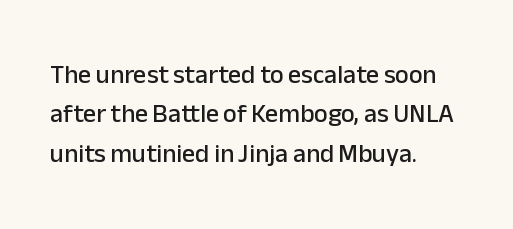
The image shows 26 px text type, upright; set left-aligned, normal line spacing (1.51x), normal letter spacing, not underlined.
